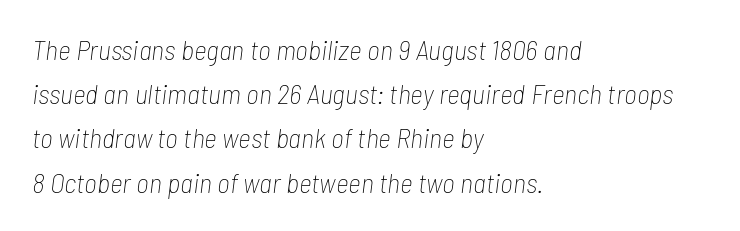
{"italic": "yes", "lean": "right", "slant_degrees": 7, "bold": "no", "weight": "thin", "width": "condensed", "stroke_contrast": "low", "x_height": "medium", "monospaced": "no", "underline": "no", "align": "left", "line_spacing": "normal", "line_spacing_ratio": 1.58, "letter_spacing": "normal", "letter_spacing_em": 0.0, "glyph_px": 28}
